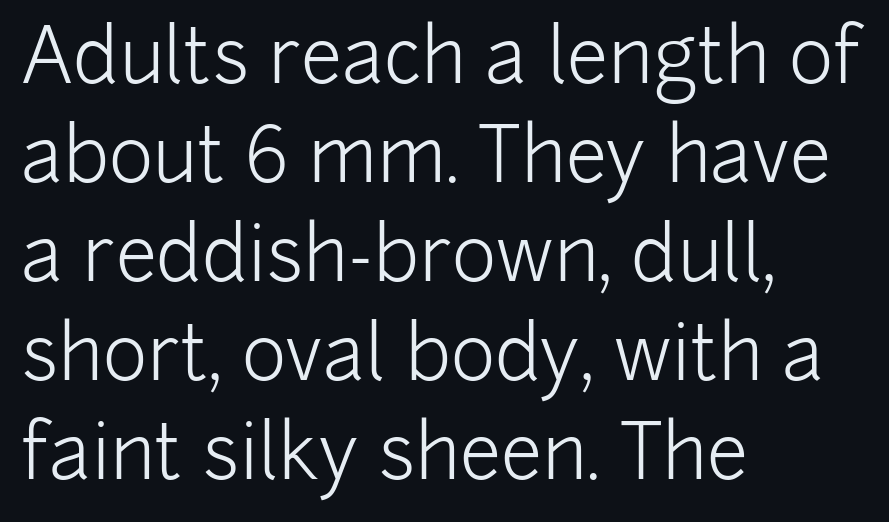
This sample keeps an unexceptional amount of space between lines. Every stem runs plumb, perpendicular to the baseline. In CSS terms this would be text-align: left. A typesetter would call this proportional, since set widths differ per character. Tracking here is standard; glyphs follow each other at the usual distance. This rendering features lettering with no underline.
